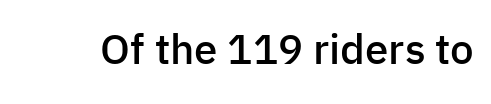
{"serif": "no", "italic": "no", "bold": "semi", "weight": "semibold", "width": "normal", "stroke_contrast": "low", "x_height": "medium", "monospaced": "no", "underline": "no", "letter_spacing": "normal", "letter_spacing_em": 0.0, "glyph_px": 42}
